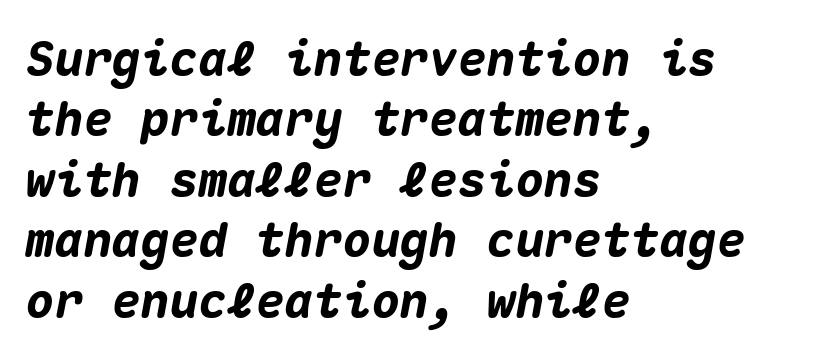
{"italic": "yes", "lean": "right", "slant_degrees": 10, "bold": "yes", "weight": "heavy", "width": "normal", "stroke_contrast": "medium", "x_height": "medium", "monospaced": "yes", "underline": "no", "align": "left", "line_spacing": "normal", "line_spacing_ratio": 1.26, "letter_spacing": "normal", "letter_spacing_em": 0.0, "glyph_px": 48}
